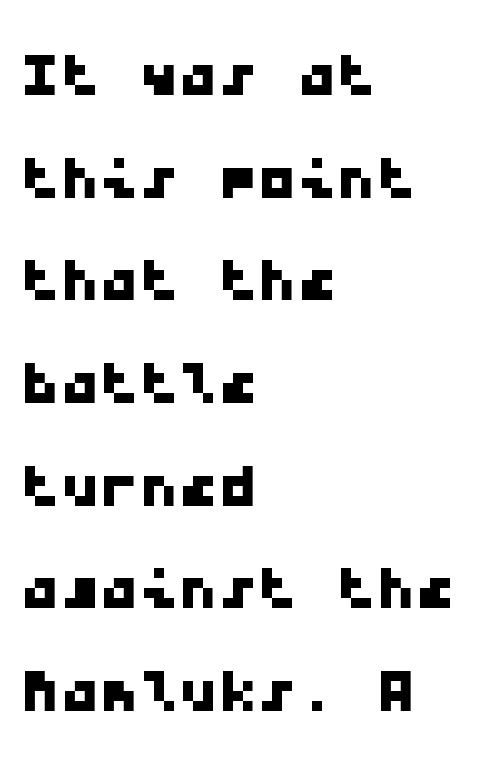
Descenders are the only things crossing below the line. Tracking value appears to be zero — textbook default spacing. Is this a sans? Yes — the strokes have no serifs. Think of a typewriter: that constant character pitch is what you see here. Baseline-to-baseline distance is the conventional proportion of letter height.
